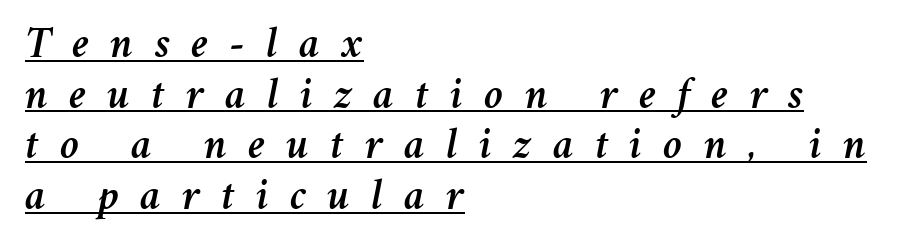
Q: Is the text italic (slanted)? A: Yes, it leans right by about 11 degrees.
Q: Is the text underlined? A: Yes.
Q: How is the paragraph aligned? A: Left-aligned.
Q: Is the spacing between letters normal or unusually wide? A: Unusually wide.
Q: Is the spacing between lines tight, normal or loose? A: Tight.
Q: Width (condensed, normal, or wide)? A: Normal.
Q: Stroke contrast? A: Medium.
Q: x-height? A: Medium.
Q: Monospaced? A: No.
